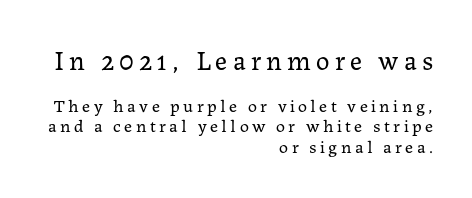
Q: Is the text bold? A: No.
Q: Is the text italic (slanted)? A: No, it is upright.
Q: Is the text underlined? A: No.
Q: How is the paragraph aligned? A: Right-aligned.
Q: Is the spacing between lines tight, normal or loose? A: Tight.
Q: Which block of text is set in a larger size, the first (top) or the second (bottom)? A: The first (top) one.
